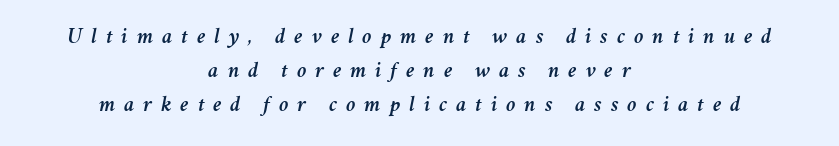
Is the letter spacing exaggerated? Yes — the characters are pushed far apart. A typesetter would call this leading conventional body-copy spacing. The space beneath each line is pristine and unruled. Characters are canted at an angle relative to the baseline's perpendicular. Every row of glyphs is offset so its center matches the block's center.
